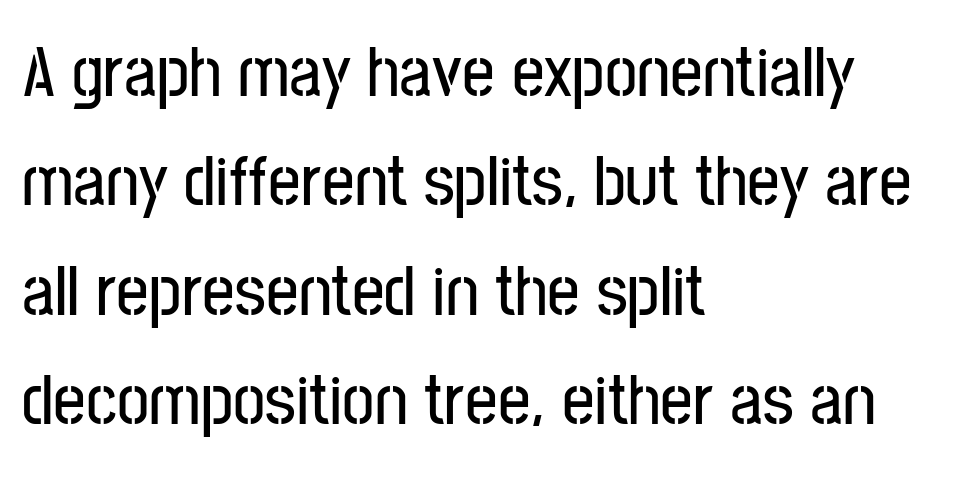
The image shows 72 px condensed sans-serif type, upright; set left-aligned, normal line spacing (1.52x), normal letter spacing, not underlined; low stroke contrast and a medium x-height.
